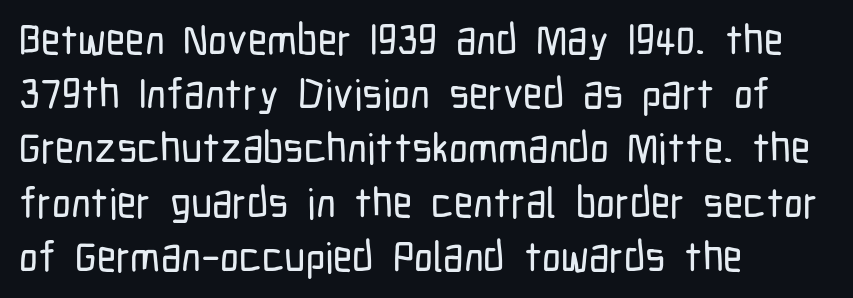
Q: Is the text italic (slanted)? A: No, it is upright.
Q: Is the typeface a serif or a sans-serif typeface? A: Sans-serif.
Q: Is the text underlined? A: No.
Q: How is the paragraph aligned? A: Left-aligned.
Q: Is the spacing between letters normal or unusually wide? A: Normal.
Q: Is the spacing between lines tight, normal or loose? A: Normal.
Q: Width (condensed, normal, or wide)? A: Condensed.
Q: Stroke contrast? A: Low.
Q: x-height? A: Medium.
Q: Monospaced? A: No.
